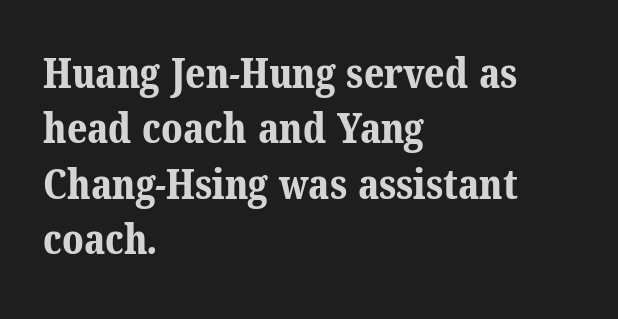
{"serif": "yes", "bold": "yes", "weight": "bold", "width": "normal", "stroke_contrast": "medium", "x_height": "medium", "monospaced": "no", "underline": "no", "align": "left", "line_spacing": "normal", "line_spacing_ratio": 1.32, "letter_spacing": "normal", "letter_spacing_em": 0.0, "glyph_px": 42}
